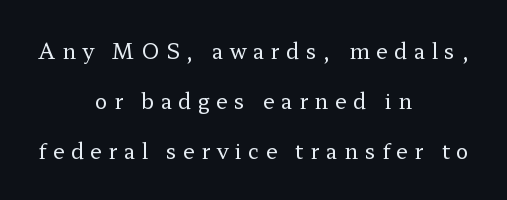
{"italic": "no", "bold": "no", "underline": "no", "align": "center", "line_spacing": "loose", "line_spacing_ratio": 2.38, "letter_spacing": "wide", "letter_spacing_em": 0.31, "glyph_px": 21}
